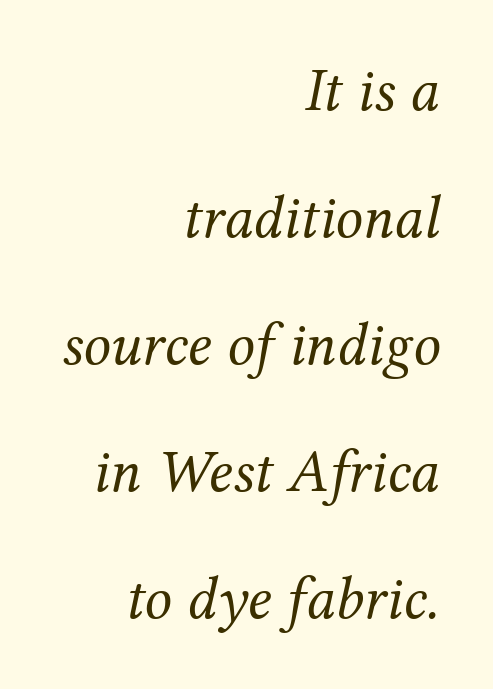
The image shows 61 px regular-weight serif type, italic (leaning right); set right-aligned, loose line spacing (2.08x), normal letter spacing, not underlined; medium stroke contrast and a medium x-height.
